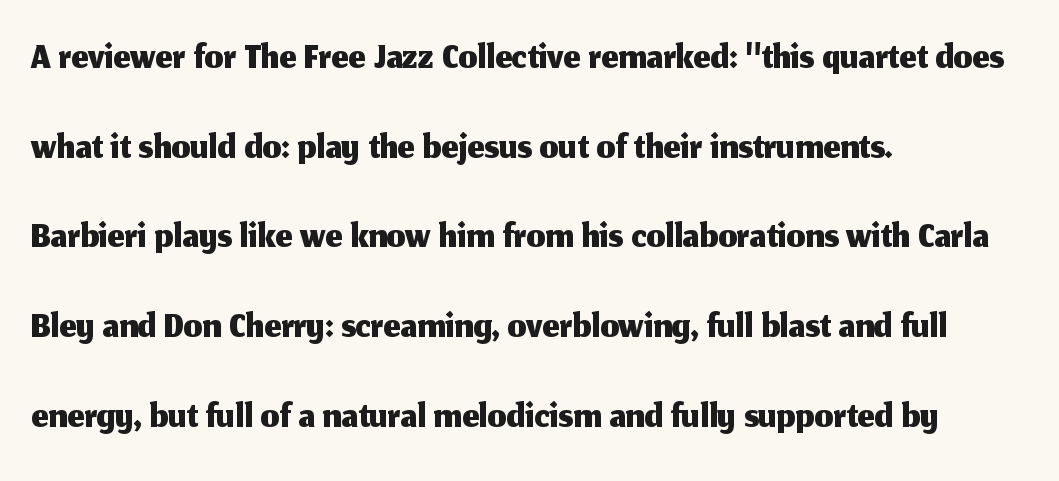
Q: Is the text italic (slanted)? A: No, it is upright.
Q: Is the typeface a serif or a sans-serif typeface? A: Sans-serif.
Q: Is the text underlined? A: No.
Q: How is the paragraph aligned? A: Left-aligned.
Q: Is the spacing between letters normal or unusually wide? A: Normal.
Q: Is the spacing between lines tight, normal or loose? A: Normal.
Q: Width (condensed, normal, or wide)? A: Normal.
Q: Stroke contrast? A: Medium.
Q: x-height? A: Medium.
Q: Monospaced? A: No.
